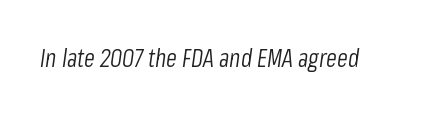
Stroke mass is kept to a normal reading level or below. Nothing unusual about the tracking: characters are spaced as the font intends. The lettering tilts uniformly, giving the passage an italic look. The specimen omits any rule beneath the text block's lines.
